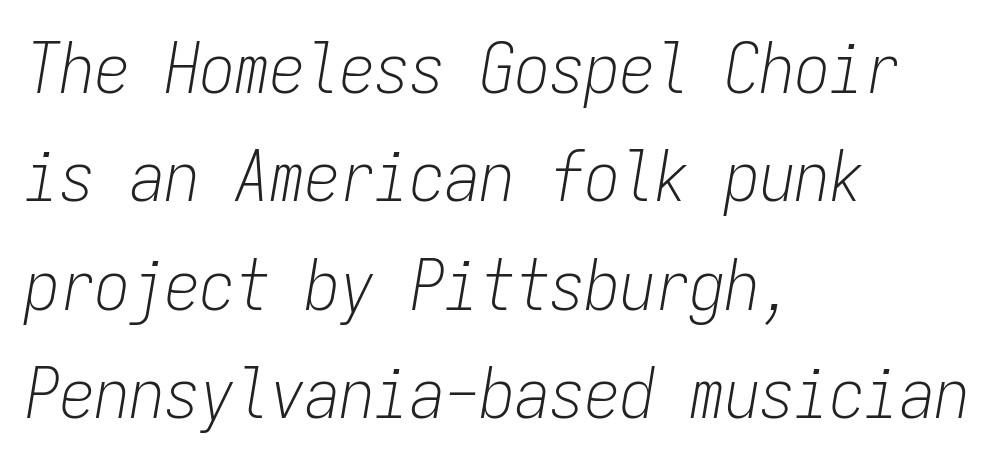
Q: Is the text bold? A: No.
Q: Is the text italic (slanted)? A: Yes, it leans right by about 9 degrees.
Q: Is the text underlined? A: No.
Q: How is the paragraph aligned? A: Left-aligned.
Q: Is the spacing between letters normal or unusually wide? A: Normal.
Q: Is the spacing between lines tight, normal or loose? A: Normal.
Q: Width (condensed, normal, or wide)? A: Condensed.
Q: Stroke contrast? A: Low.
Q: x-height? A: Medium.
Q: Monospaced? A: Yes.
